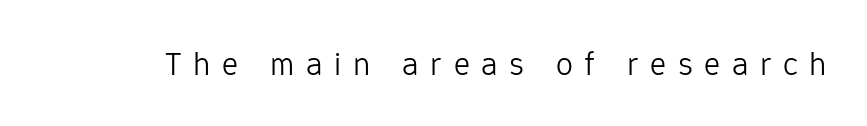
The designer went with a sans here, leaving each stem footless. Ink coverage per letter is moderate at most. The passage shown is not underscored anywhere. Do the characters align in a grid? No, the font is proportional. Style check: upright. The passage shown has open, widely tracked lettering throughout.
